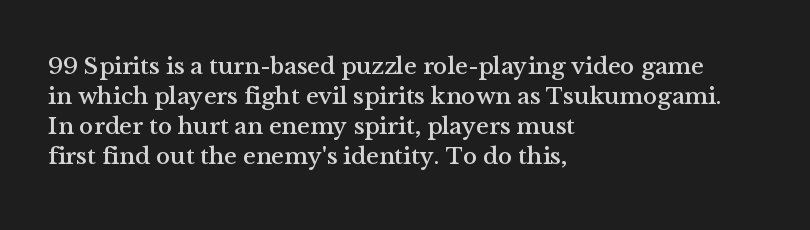
Q: Is the text italic (slanted)? A: No, it is upright.
Q: Is the text underlined? A: No.
Q: How is the paragraph aligned? A: Left-aligned.
Q: Is the spacing between letters normal or unusually wide? A: Normal.
Q: Is the spacing between lines tight, normal or loose? A: Normal.
